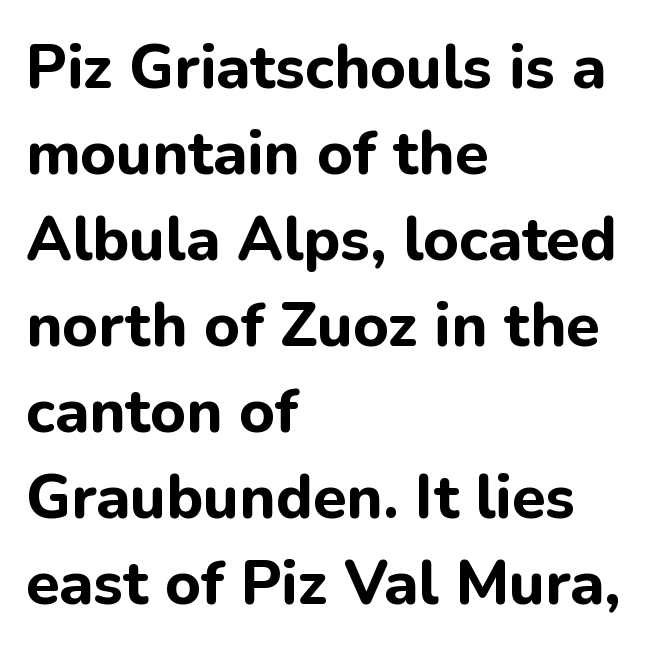
The image shows 61 px bold sans-serif type, upright; set left-aligned, normal line spacing (1.41x), normal letter spacing, not underlined; low stroke contrast and a medium x-height.
